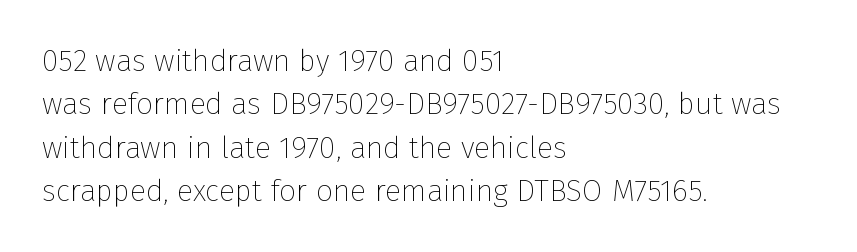
Q: Is the text bold? A: No.
Q: Is the text italic (slanted)? A: No, it is upright.
Q: Is the typeface a serif or a sans-serif typeface? A: Sans-serif.
Q: Is the text underlined? A: No.
Q: How is the paragraph aligned? A: Left-aligned.
Q: Is the spacing between letters normal or unusually wide? A: Normal.
Q: Is the spacing between lines tight, normal or loose? A: Normal.
Q: Width (condensed, normal, or wide)? A: Normal.
Q: Stroke contrast? A: Low.
Q: x-height? A: Medium.
Q: Monospaced? A: No.
